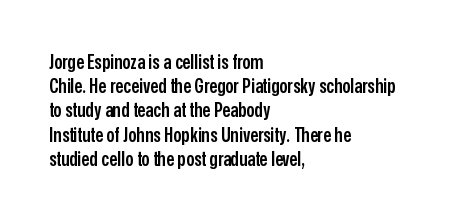
{"italic": "no", "bold": "semi", "underline": "no", "align": "left", "line_spacing_ratio": 1.21, "letter_spacing": "normal", "letter_spacing_em": 0.0, "glyph_px": 20}
